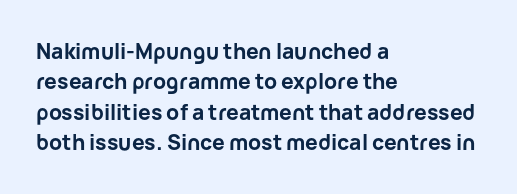
Q: Is the text bold? A: Yes.
Q: Is the text italic (slanted)? A: No, it is upright.
Q: Is the text underlined? A: No.
Q: How is the paragraph aligned? A: Left-aligned.
Q: Is the spacing between letters normal or unusually wide? A: Normal.
Q: Is the spacing between lines tight, normal or loose? A: Normal.
